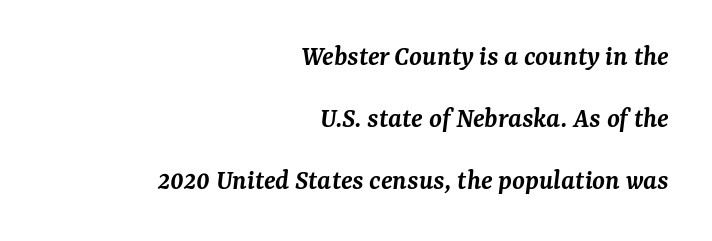
The image shows 29 px semibold serif type, italic (leaning right); set right-aligned, loose line spacing (2.14x), normal letter spacing, not underlined; medium stroke contrast and a medium x-height.
